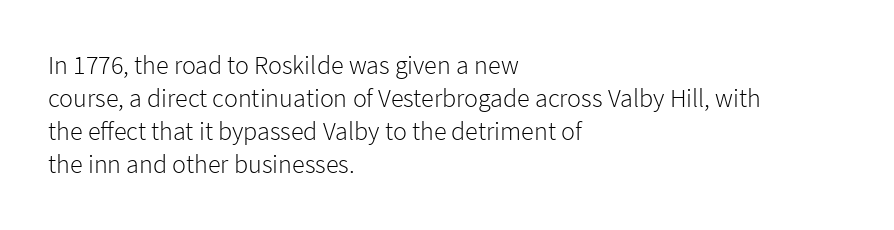
Q: Is the text bold? A: No.
Q: Is the text italic (slanted)? A: No, it is upright.
Q: Is the text underlined? A: No.
Q: How is the paragraph aligned? A: Left-aligned.
Q: Is the spacing between letters normal or unusually wide? A: Normal.
Q: Is the spacing between lines tight, normal or loose? A: Normal.
